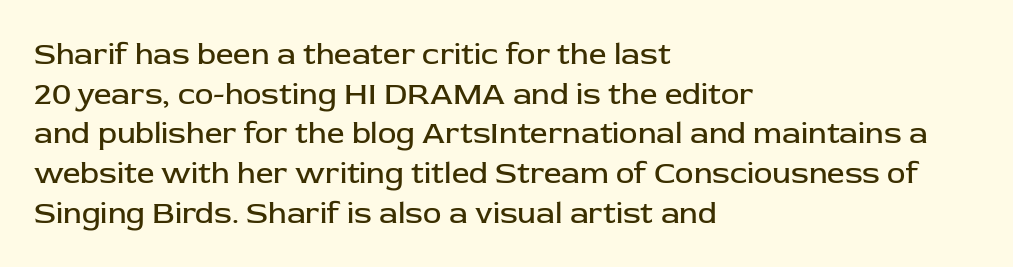
The image shows 31 px regular-weight sans-serif type, upright; set left-aligned, normal line spacing (1.28x), normal letter spacing, not underlined; low stroke contrast and a medium x-height.
